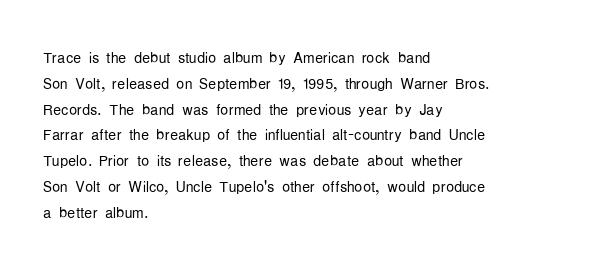
{"italic": "no", "bold": "no", "underline": "no", "align": "left", "line_spacing": "normal", "line_spacing_ratio": 1.29, "letter_spacing": "normal", "letter_spacing_em": 0.0, "glyph_px": 20}
